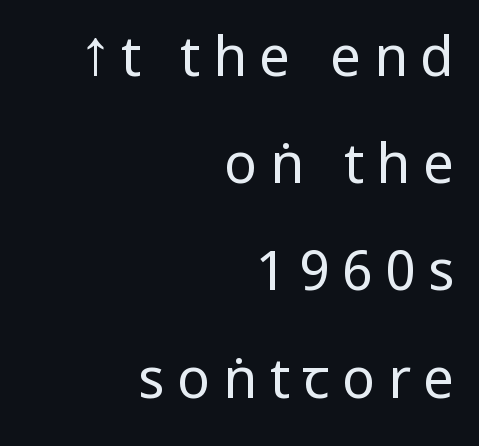
{"serif": "no", "italic": "no", "bold": "no", "weight": "regular", "width": "condensed", "stroke_contrast": "low", "underline": "no", "align": "right", "line_spacing": "loose", "line_spacing_ratio": 1.95, "letter_spacing": "wide", "letter_spacing_em": 0.23, "glyph_px": 55}
